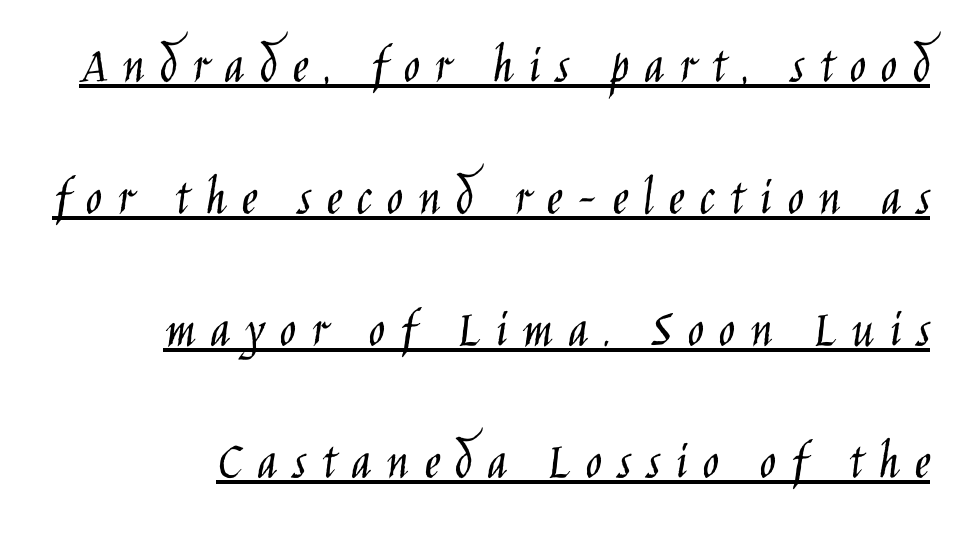
Q: Is the text bold? A: No.
Q: Is the text italic (slanted)? A: Yes.
Q: Is the typeface a serif or a sans-serif typeface? A: Sans-serif.
Q: Is the text underlined? A: Yes.
Q: Is the spacing between letters normal or unusually wide? A: Unusually wide.
Q: Is the spacing between lines tight, normal or loose? A: Loose.
Q: Width (condensed, normal, or wide)? A: Condensed.
Q: Stroke contrast? A: Low.
Q: x-height? A: Large.
Q: Monospaced? A: No.
